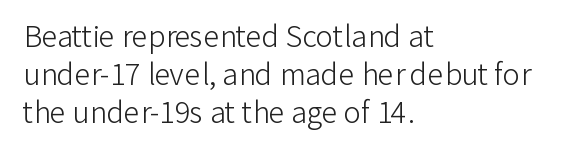
{"serif": "no", "italic": "no", "bold": "no", "weight": "light", "width": "normal", "stroke_contrast": "low", "x_height": "medium", "monospaced": "no", "underline": "no", "align": "left", "line_spacing": "normal", "line_spacing_ratio": 1.31, "letter_spacing": "normal", "letter_spacing_em": 0.0, "glyph_px": 29}
